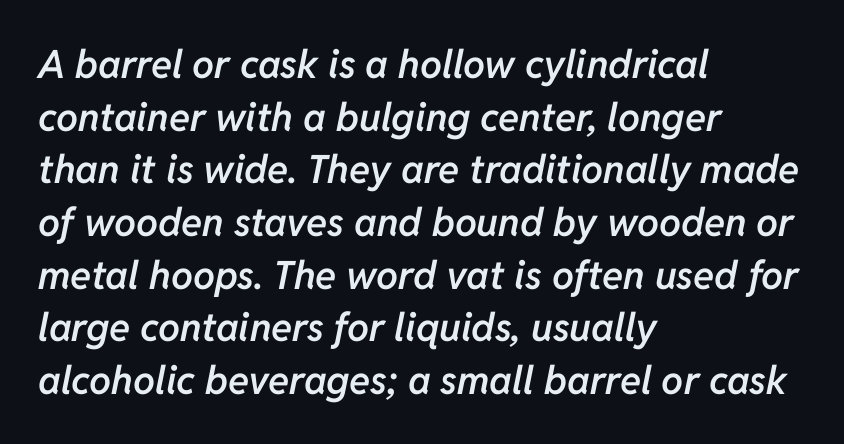
There is no visible air inserted between adjacent glyphs. A student would call this left alignment; a typographer would say flush left, rag right. Baseline-to-baseline distance is the conventional proportion of letter height. Anything drawn beneath the words? Only blank space. This is moderately heavy type, rendered in semibold. The face used here is proportionally spaced, like ordinary book or web type.
